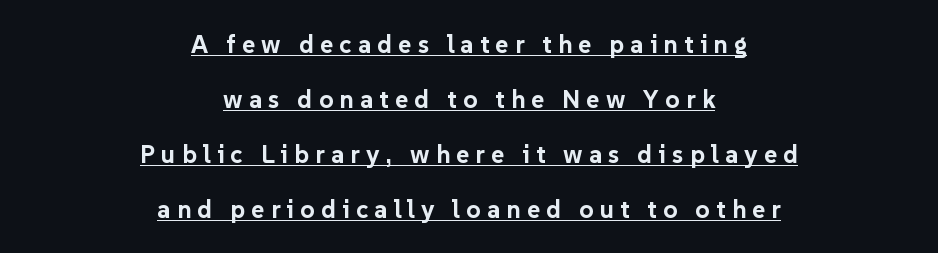
Rows of type keep a wide berth in the vertical direction. Somebody hit Ctrl+U on this one — the words are underlined. Typeset on center — no edge is straight. Quick note: not italic, upright.
